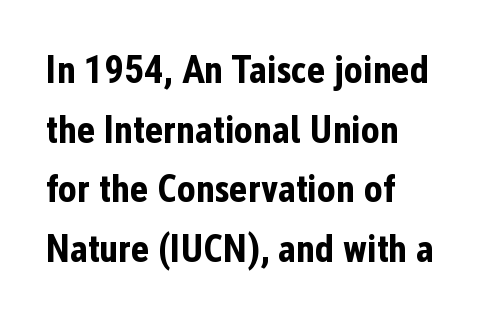
The image shows 39 px bold, condensed sans-serif type, upright; set left-aligned, normal line spacing (1.53x), normal letter spacing, not underlined; low stroke contrast and a medium x-height.
